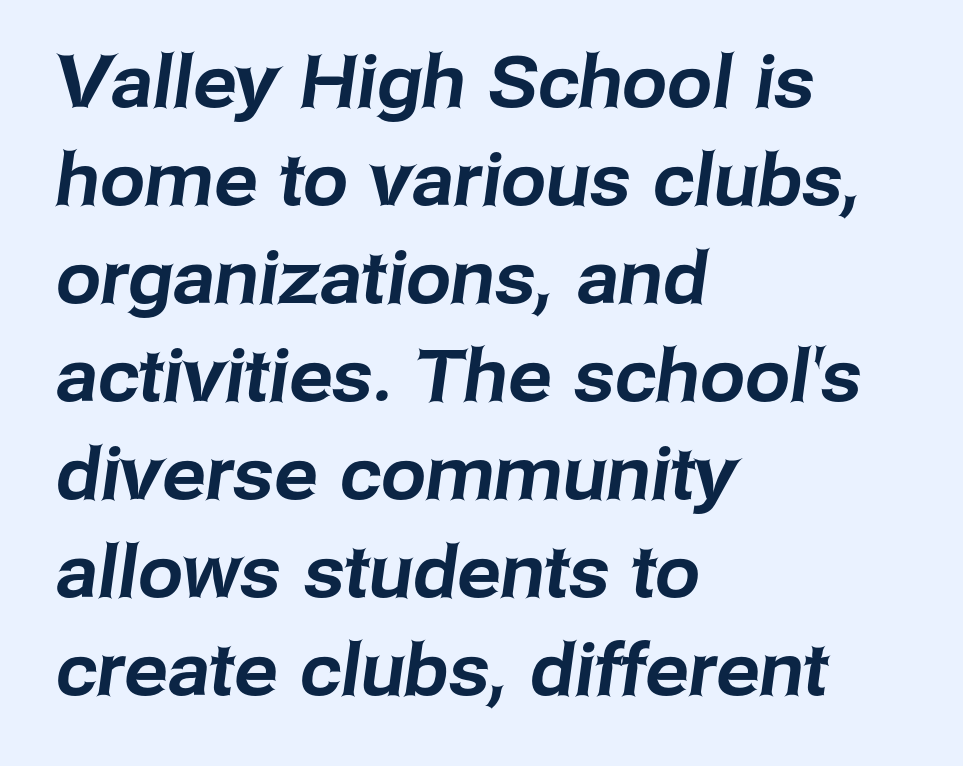
Q: Is the typeface a serif or a sans-serif typeface? A: Sans-serif.
Q: Is the text underlined? A: No.
Q: How is the paragraph aligned? A: Left-aligned.
Q: Is the spacing between letters normal or unusually wide? A: Normal.
Q: Is the spacing between lines tight, normal or loose? A: Normal.
Q: Width (condensed, normal, or wide)? A: Normal.
Q: Stroke contrast? A: Low.
Q: x-height? A: Medium.
Q: Monospaced? A: No.
